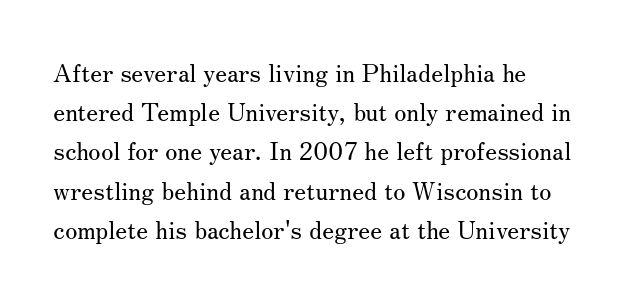
Q: Is the text bold? A: No.
Q: Is the text italic (slanted)? A: No, it is upright.
Q: Is the text underlined? A: No.
Q: How is the paragraph aligned? A: Left-aligned.
Q: Is the spacing between letters normal or unusually wide? A: Normal.
Q: Is the spacing between lines tight, normal or loose? A: Normal.
